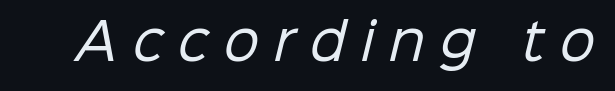
Characters follow at a spacing far wider than the type designer built in. Note the varied advance widths — an 'i' is clearly narrower than an 'm'. Anything drawn beneath the words? Only blank space. I'd call this a sans setting — the letters go barefoot. Vertical stems look standard width or narrower in stroke.
